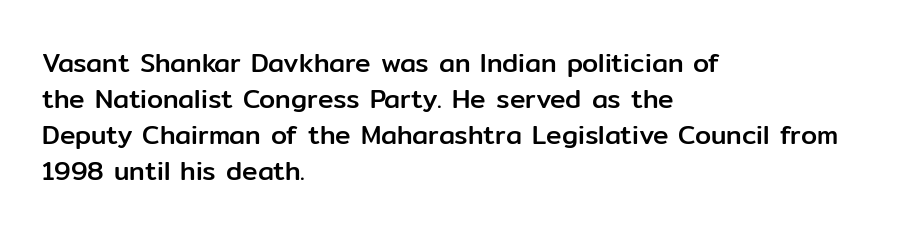
The image shows 26 px text type, upright; set left-aligned, normal line spacing (1.38x), normal letter spacing, not underlined.
